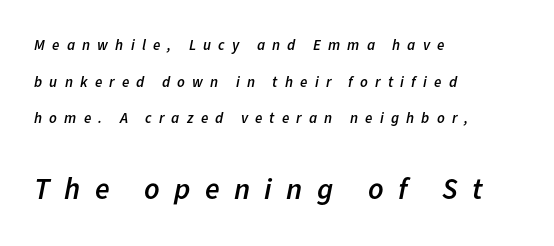
Q: Is the text bold? A: Semi-bold.
Q: Is the text italic (slanted)? A: Yes, it leans right by about 11 degrees.
Q: Is the text underlined? A: No.
Q: How is the paragraph aligned? A: Left-aligned.
Q: Is the spacing between letters normal or unusually wide? A: Unusually wide.
Q: Is the spacing between lines tight, normal or loose? A: Loose.
Q: Which block of text is set in a larger size, the first (top) or the second (bottom)? A: The second (bottom) one.
Q: Width (condensed, normal, or wide)? A: Normal.
Q: Stroke contrast? A: Low.
Q: x-height? A: Medium.
Q: Monospaced? A: No.
